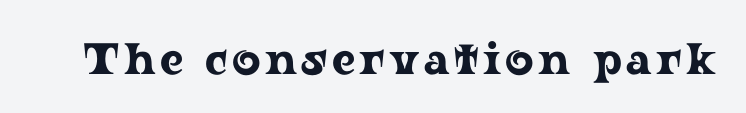
Small tapered or slab feet sit at the stroke ends, so this counts as serif. The zone under the glyphs is completely vacant. Posture: straight, roman, zero tilt. Is this a fixed-width face? No — the glyphs have proportional, varying widths.
